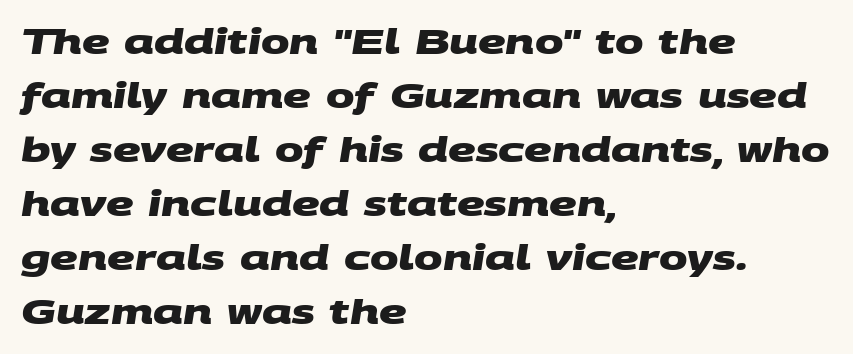
No extra tracking has been applied to these lines. The letters advance in unequal steps, a hallmark of proportional type. The typesetter chose a ragged-right arrangement here. Does the leading feel generous? No, just average. Type without underlining. Does the weight exceed regular? Yes, all the way to bold.
